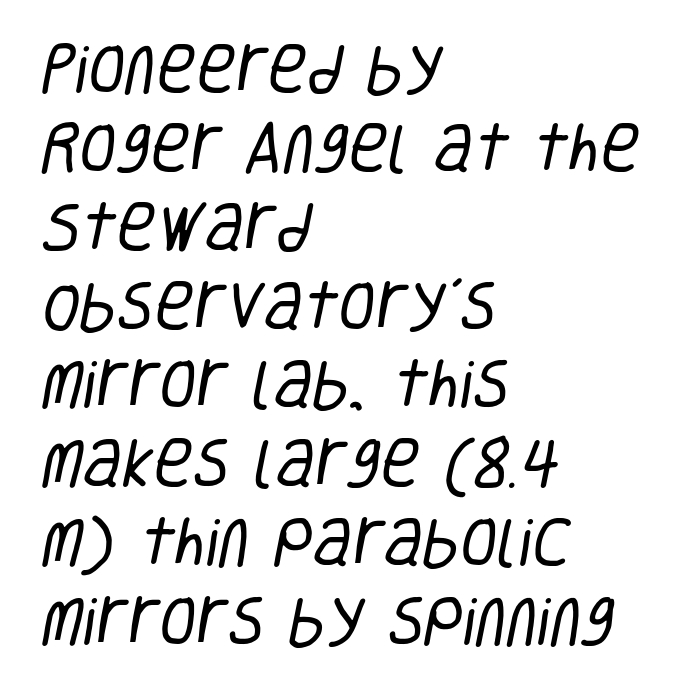
The image shows 54 px regular-weight, condensed sans-serif type; set left-aligned, normal line spacing (1.46x), normal letter spacing, not underlined; low stroke contrast and a large x-height.
